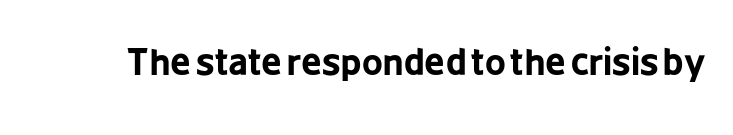
The text was rendered using a sans face with plain stroke endings. The gap between lines stays unmarked. What stands out about the letter spacing? Nothing — it is the standard amount. Strong, thick strokes mark this as bold type. Ascenders rise straight up at ninety degrees. The rendering uses natural spacing where letterforms have individual widths.
